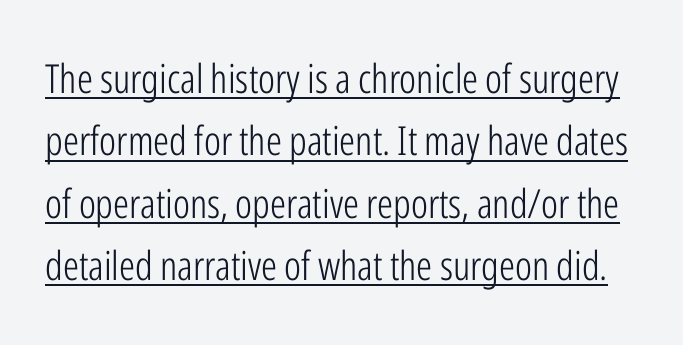
Q: Is the text bold? A: No.
Q: Is the text italic (slanted)? A: No, it is upright.
Q: Is the typeface a serif or a sans-serif typeface? A: Sans-serif.
Q: Is the text underlined? A: Yes.
Q: Is the spacing between letters normal or unusually wide? A: Normal.
Q: Is the spacing between lines tight, normal or loose? A: Normal.
Q: Width (condensed, normal, or wide)? A: Condensed.
Q: Stroke contrast? A: Low.
Q: x-height? A: Medium.
Q: Monospaced? A: No.
